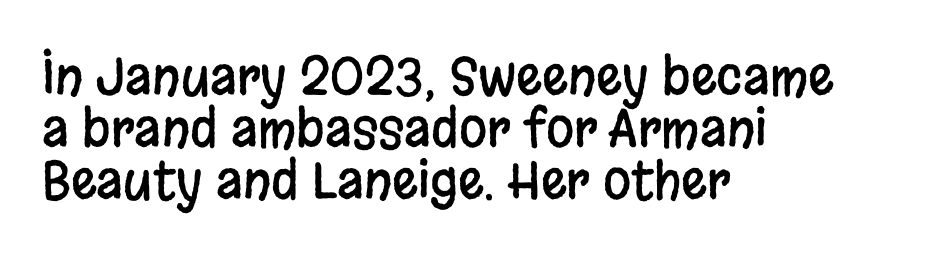
The image shows 51 px condensed sans-serif type, upright; set left-aligned, tight line spacing (1.02x), normal letter spacing, not underlined; low stroke contrast and a large x-height.
